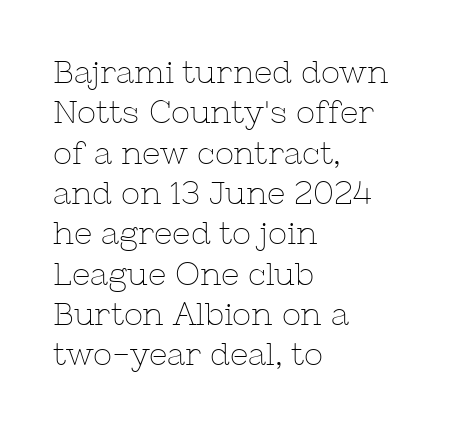
A typesetter would call this proportional, since set widths differ per character. Rule under the text: the space is simply empty. Caption: face not bold, strokes unweighted. In terms of letterspacing, this is plain default setting. These lines are set flush left with a ragged right edge. Vertical strokes here are truly vertical.
